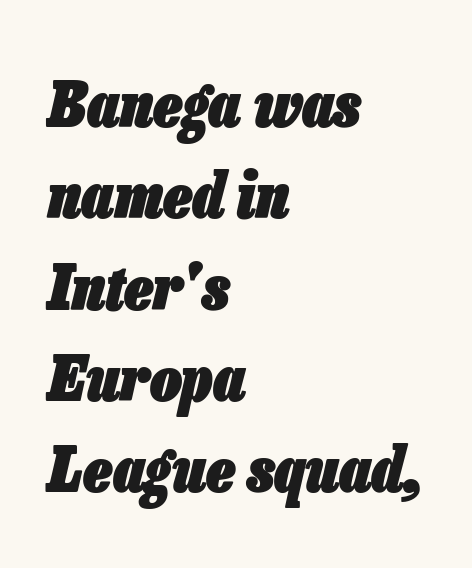
This sample has the flowing, uneven cadence of proportional lettering. Unmarked baselines from the first word to the last. Left-aligned paragraph, ragged on the right. Horizontal bands of white between lines are of average thickness.
